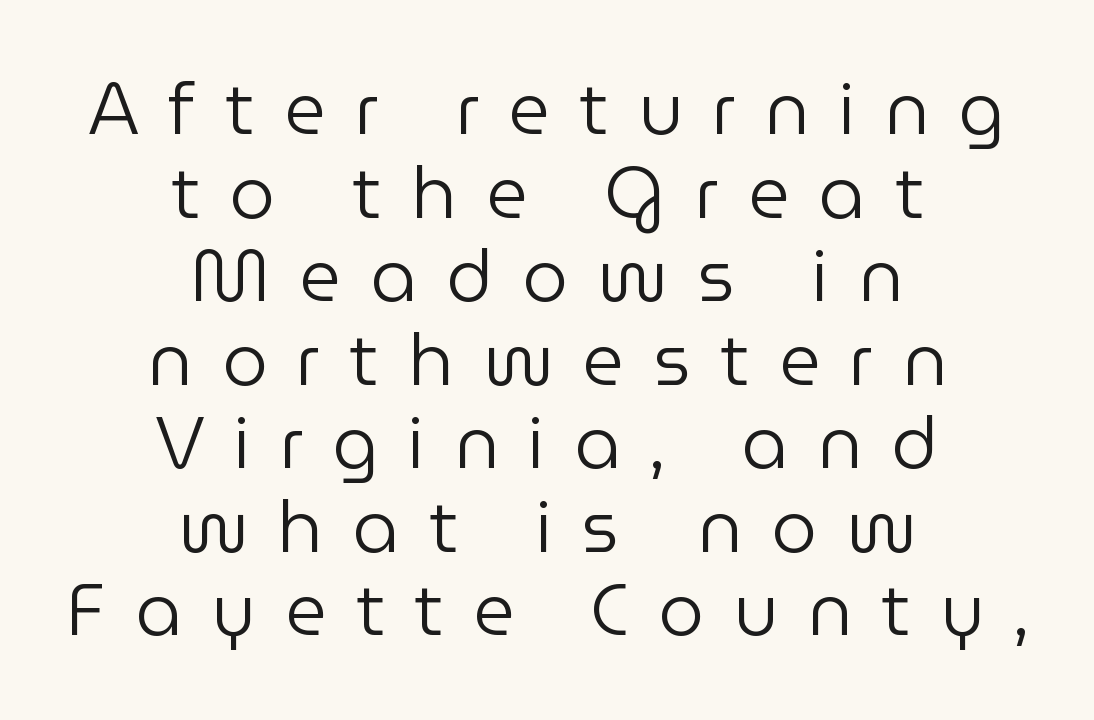
{"serif": "no", "italic": "no", "bold": "no", "weight": "regular", "width": "normal", "stroke_contrast": "low", "x_height": "medium", "monospaced": "no", "underline": "no", "align": "center", "line_spacing_ratio": 1.16, "letter_spacing": "wide", "letter_spacing_em": 0.41, "glyph_px": 72}
